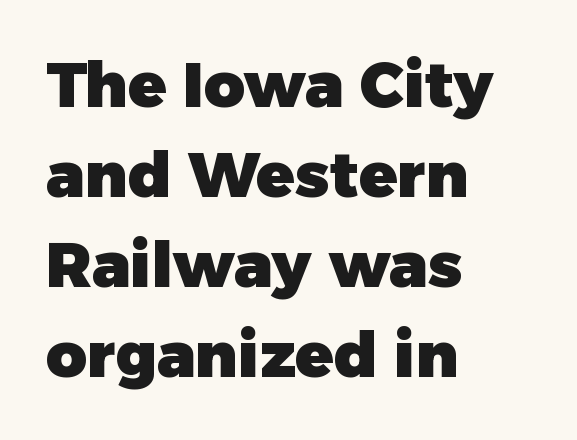
The compositor pushed each line to the left boundary. The baseline area is clear. Examine the stroke ends and you'll find no serifs. Ordinary non-slanted type is in use. Leading matches the norm, producing a regular column.
